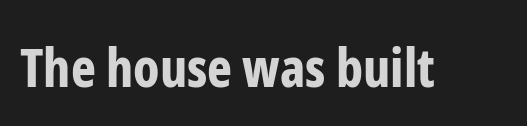
{"serif": "no", "italic": "no", "bold": "yes", "weight": "bold", "width": "condensed", "stroke_contrast": "low", "x_height": "medium", "monospaced": "no", "underline": "no", "letter_spacing": "normal", "letter_spacing_em": 0.0, "glyph_px": 53}
